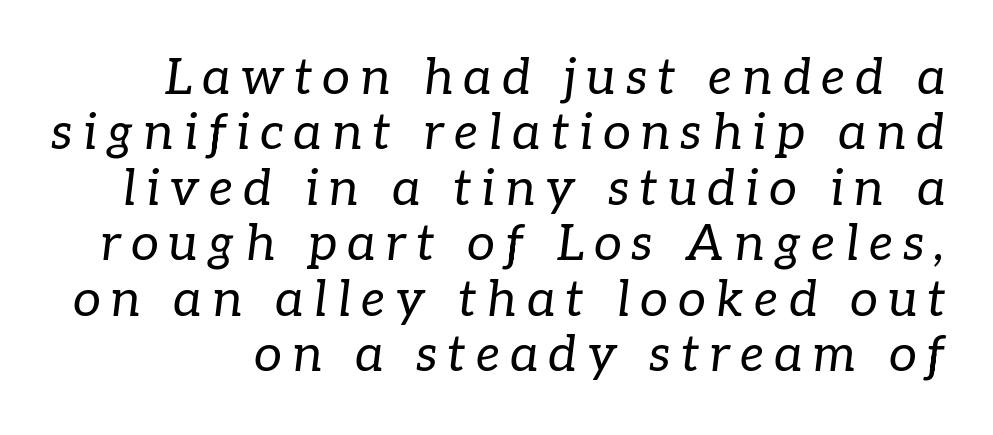
Q: Is the text bold? A: No.
Q: Is the text italic (slanted)? A: Yes, it leans right by about 7 degrees.
Q: Is the typeface a serif or a sans-serif typeface? A: Serif.
Q: Is the text underlined? A: No.
Q: Is the spacing between letters normal or unusually wide? A: Unusually wide.
Q: Is the spacing between lines tight, normal or loose? A: Tight.
Q: Width (condensed, normal, or wide)? A: Normal.
Q: Stroke contrast? A: Low.
Q: x-height? A: Medium.
Q: Monospaced? A: No.
